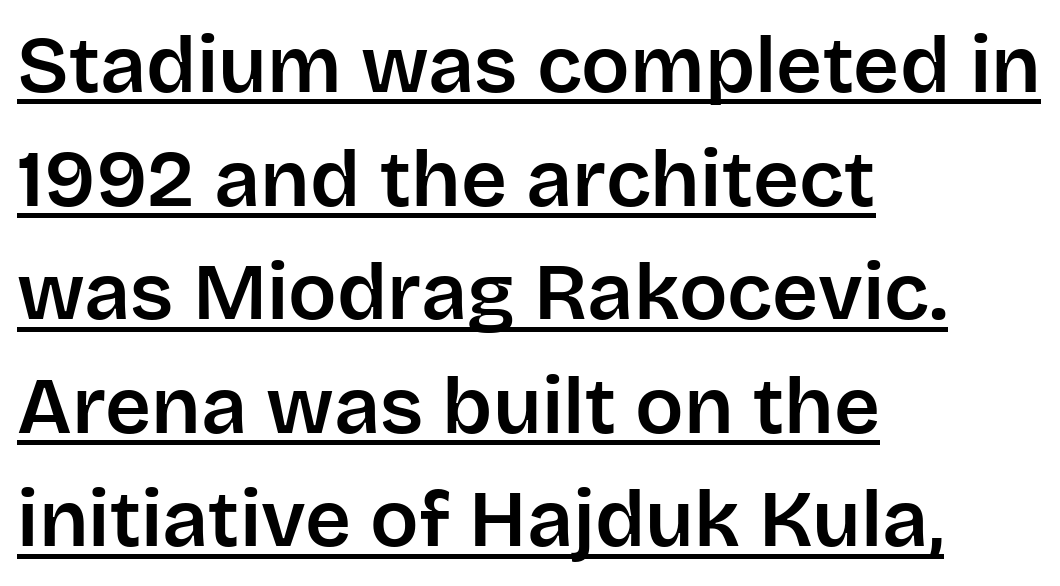
The image shows 80 px sans-serif type, upright; set left-aligned, normal line spacing (1.42x), normal letter spacing, underlined; low stroke contrast and a large x-height.
